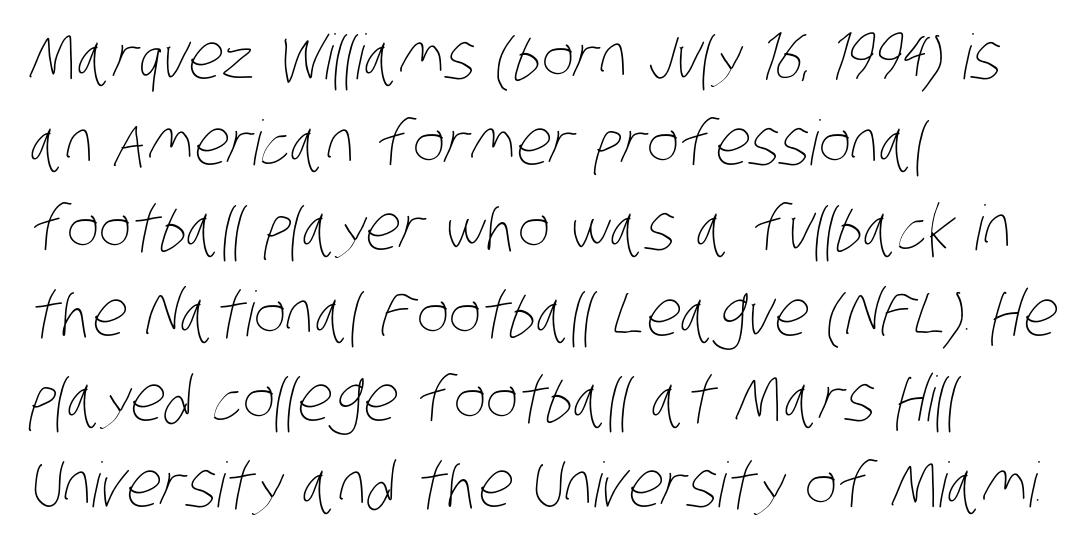
Q: Is the text bold? A: No.
Q: Is the text underlined? A: No.
Q: How is the paragraph aligned? A: Left-aligned.
Q: Is the spacing between letters normal or unusually wide? A: Normal.
Q: Is the spacing between lines tight, normal or loose? A: Normal.
Q: Width (condensed, normal, or wide)? A: Condensed.
Q: Stroke contrast? A: Low.
Q: x-height? A: Large.
Q: Monospaced? A: No.
